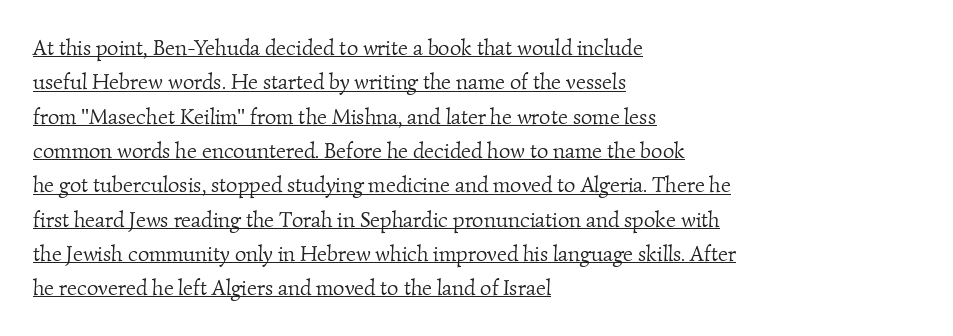
The image shows 22 px text type; set left-aligned, normal line spacing (1.56x), normal letter spacing, underlined.
